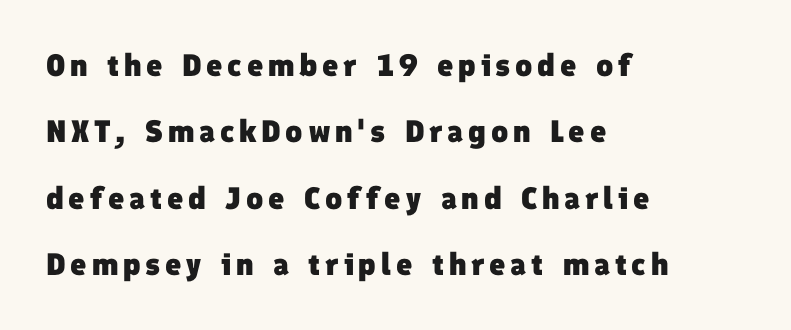
Q: Is the text bold? A: Yes.
Q: Is the typeface a serif or a sans-serif typeface? A: Sans-serif.
Q: Is the text underlined? A: No.
Q: How is the paragraph aligned? A: Left-aligned.
Q: Is the spacing between lines tight, normal or loose? A: Loose.
Q: Width (condensed, normal, or wide)? A: Normal.
Q: Stroke contrast? A: Low.
Q: x-height? A: Medium.
Q: Monospaced? A: No.
